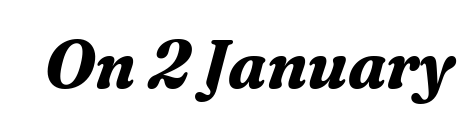
{"serif": "yes", "italic": "yes", "lean": "right", "slant_degrees": 16, "bold": "yes", "weight": "bold", "width": "normal", "stroke_contrast": "medium", "x_height": "medium", "monospaced": "no", "underline": "no", "letter_spacing": "normal", "letter_spacing_em": 0.0, "glyph_px": 68}
